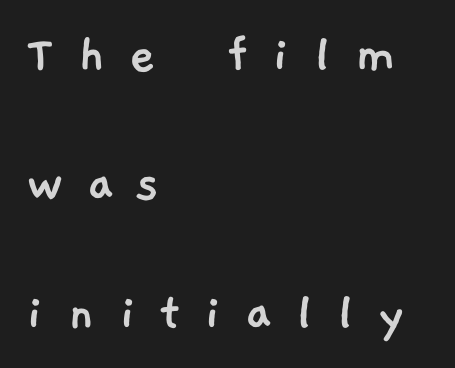
Q: Is the typeface a serif or a sans-serif typeface? A: Sans-serif.
Q: Is the text underlined? A: No.
Q: How is the paragraph aligned? A: Left-aligned.
Q: Is the spacing between letters normal or unusually wide? A: Unusually wide.
Q: Is the spacing between lines tight, normal or loose? A: Loose.
Q: Width (condensed, normal, or wide)? A: Normal.
Q: Stroke contrast? A: Low.
Q: x-height? A: Medium.
Q: Monospaced? A: No.
